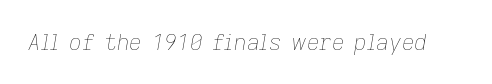
Unmarked baselines from the first word to the last. The font sits on the lighter half of the weight spectrum, regular included. Characters are canted at an angle relative to the baseline's perpendicular. Caption: standard tracking, unaltered.
